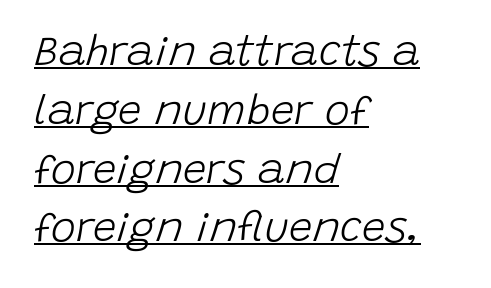
The horizontal fit of the characters is conventional and even. The typesetter chose a ragged-right arrangement here. This is oblique type, the kind used for emphasis or titles. Heft: none added — not bold. The line-height multiplier appears to be the usual default.
